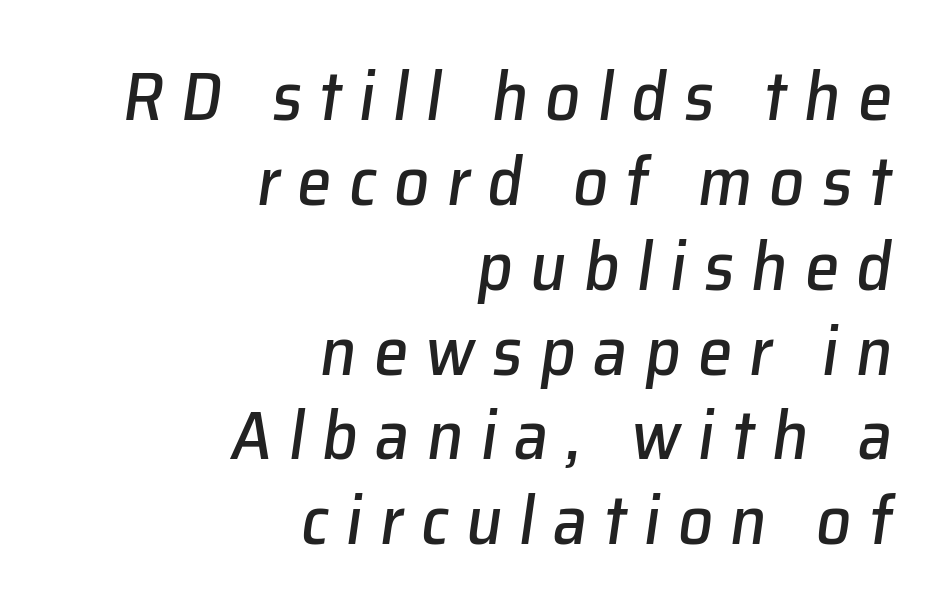
Q: Is the text italic (slanted)? A: Yes, it leans right by about 8 degrees.
Q: Is the text underlined? A: No.
Q: How is the paragraph aligned? A: Right-aligned.
Q: Is the spacing between letters normal or unusually wide? A: Unusually wide.
Q: Width (condensed, normal, or wide)? A: Normal.
Q: Stroke contrast? A: Low.
Q: x-height? A: Medium.
Q: Monospaced? A: No.
